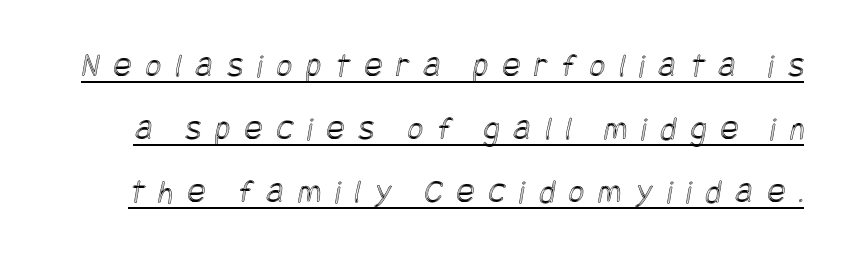
{"width": "condensed", "x_height": "large", "underline": "yes", "line_spacing_ratio": 1.86, "letter_spacing": "wide", "letter_spacing_em": 0.41, "glyph_px": 34}
